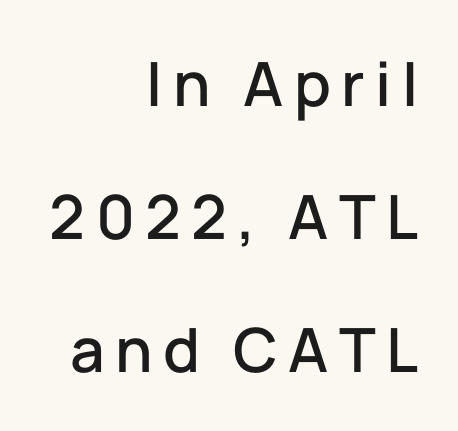
The image shows 61 px sans-serif type, upright; set right-aligned, loose line spacing (2.18x), not underlined; low stroke contrast and a medium x-height.
